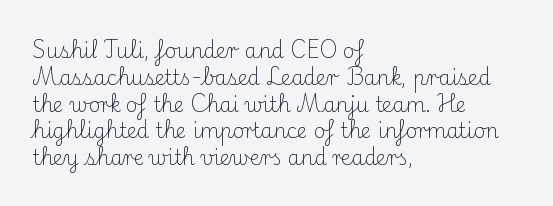
Q: Is the text bold? A: No.
Q: Is the text italic (slanted)? A: No, it is upright.
Q: Is the text underlined? A: No.
Q: How is the paragraph aligned? A: Left-aligned.
Q: Is the spacing between letters normal or unusually wide? A: Normal.
Q: Is the spacing between lines tight, normal or loose? A: Normal.
